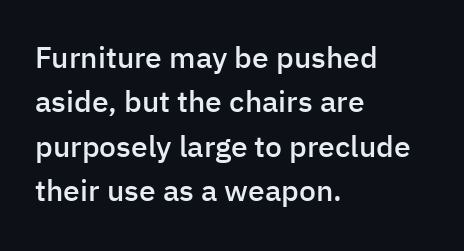
The image shows 30 px semibold sans-serif type, upright; set left-aligned, normal line spacing (1.48x), normal letter spacing, not underlined; low stroke contrast and a medium x-height.
